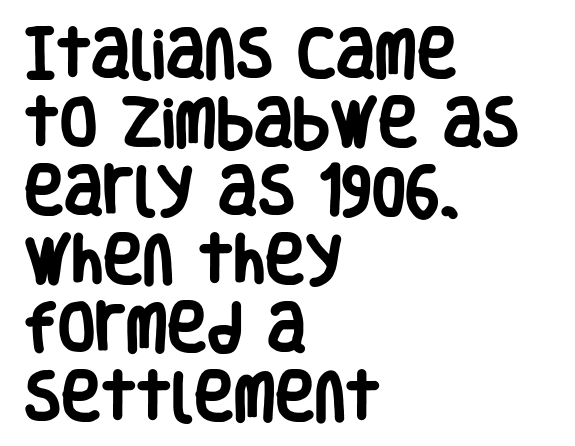
{"serif": "no", "italic": "no", "bold": "yes", "weight": "heavy", "width": "condensed", "stroke_contrast": "low", "x_height": "large", "monospaced": "no", "underline": "no", "align": "left", "line_spacing": "normal", "line_spacing_ratio": 1.27, "letter_spacing": "normal", "letter_spacing_em": 0.0, "glyph_px": 54}
